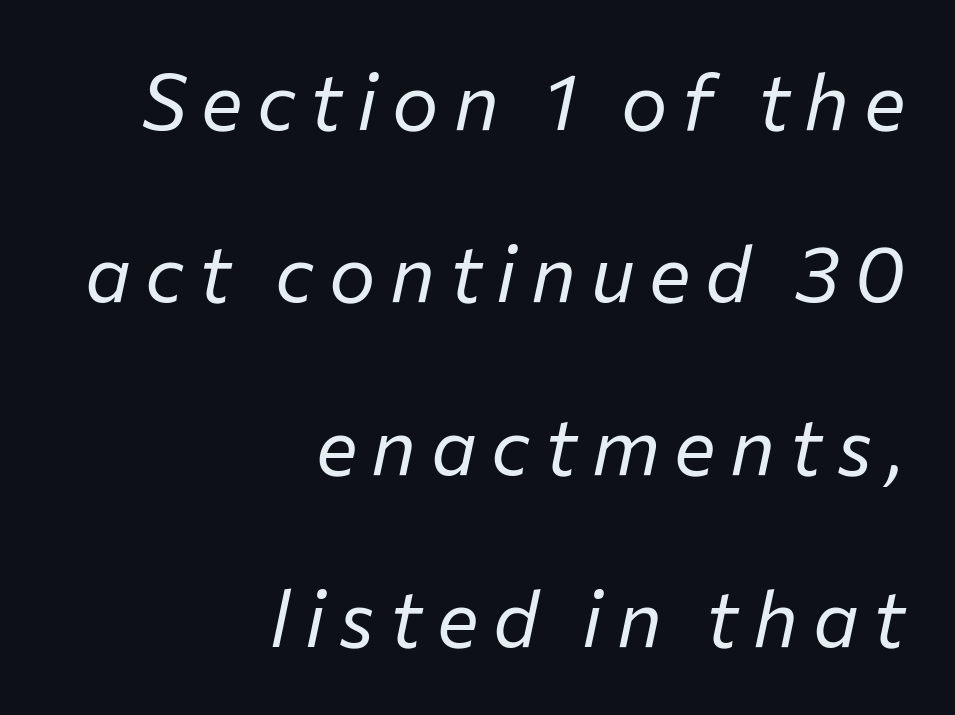
Weight: regular or lighter. Lines of text with bare space underneath. How would I describe the line gaps? Wide and relaxed. These lines were composed using italics. The lines are quadded right. This sample has the flowing, uneven cadence of proportional lettering.
